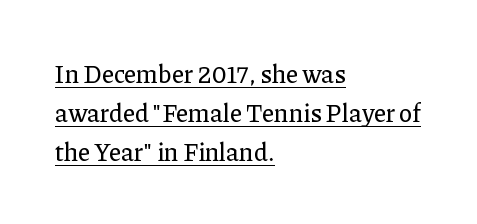
Q: Is the text italic (slanted)? A: No, it is upright.
Q: Is the text underlined? A: Yes.
Q: How is the paragraph aligned? A: Left-aligned.
Q: Is the spacing between letters normal or unusually wide? A: Normal.
Q: Is the spacing between lines tight, normal or loose? A: Normal.
